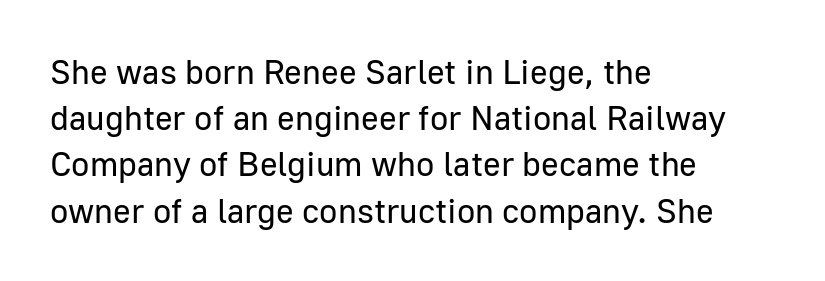
Stems and bowls with no extra thickness — not bold. A normal amount of white space separates one row of letters from the next. These lines are set flush left with a ragged right edge. Note the varied advance widths — an 'i' is clearly narrower than an 'm'. Observe the absence of serifs on each vertical stroke in this sample.
